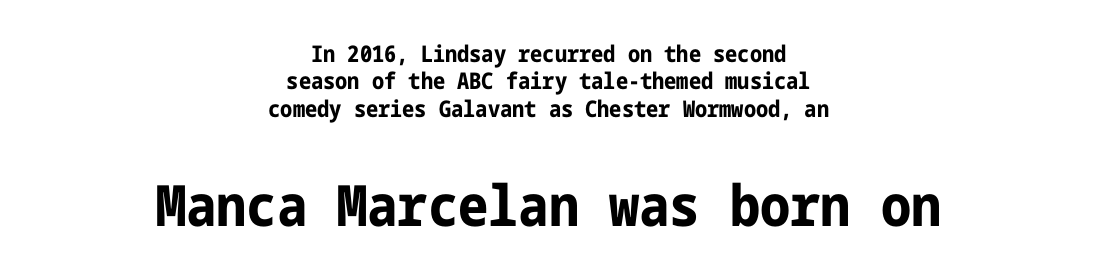
Serif or sans? Sans — the stroke terminals are bare. Every character sits straight up, as roman type does. No word sits above an underline. The letterforms sit shoulder to shoulder at normal distance. Here the second block reads like a headline and the first like body copy. Stroke thickness is high; the sample reads as a true bold.
